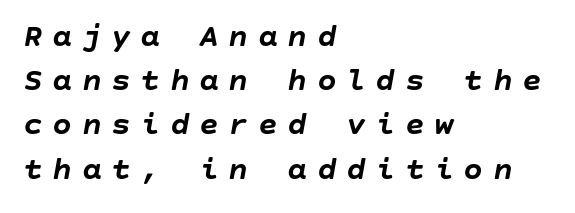
The image shows 33 px semibold type, italic (leaning right); set left-aligned, normal line spacing (1.34x), unusually wide letter spacing (+0.29 em), not underlined; low stroke contrast and a large x-height.
